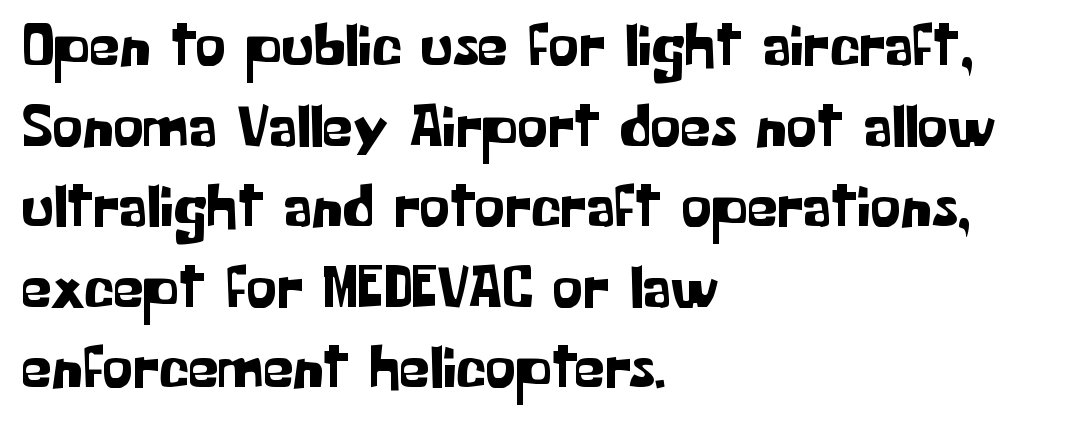
Q: Is the text italic (slanted)? A: No, it is upright.
Q: Is the typeface a serif or a sans-serif typeface? A: Sans-serif.
Q: Is the text underlined? A: No.
Q: How is the paragraph aligned? A: Left-aligned.
Q: Is the spacing between letters normal or unusually wide? A: Normal.
Q: Is the spacing between lines tight, normal or loose? A: Normal.
Q: Width (condensed, normal, or wide)? A: Normal.
Q: Stroke contrast? A: Low.
Q: x-height? A: Medium.
Q: Monospaced? A: No.
